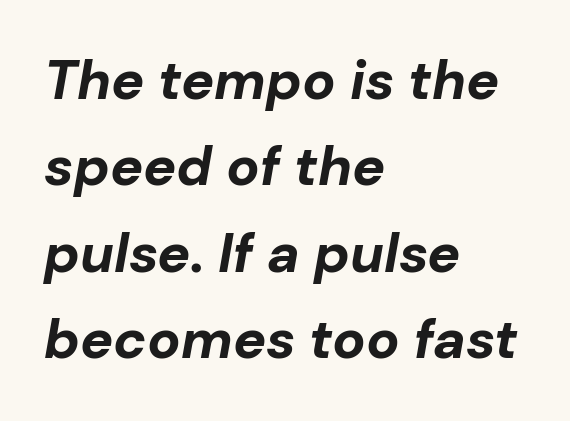
The rendering uses natural spacing where letterforms have individual widths. A typesetter would call this zero additional tracking. What weight is shown? A full bold with thick strokes. Descender tails drop into unmarked territory. Honestly, the row spacing looks completely unremarkable. Short and long lines alike share a common starting point at left.
